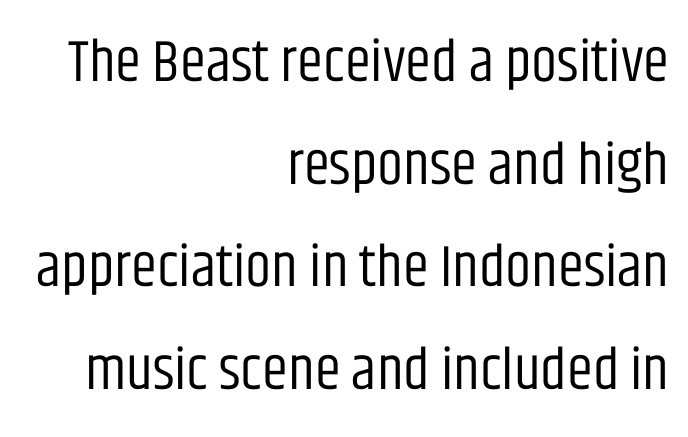
Q: Is the text bold? A: No.
Q: Is the text italic (slanted)? A: No, it is upright.
Q: Is the typeface a serif or a sans-serif typeface? A: Sans-serif.
Q: Is the text underlined? A: No.
Q: How is the paragraph aligned? A: Right-aligned.
Q: Is the spacing between letters normal or unusually wide? A: Normal.
Q: Width (condensed, normal, or wide)? A: Condensed.
Q: Stroke contrast? A: Low.
Q: x-height? A: Large.
Q: Monospaced? A: No.
